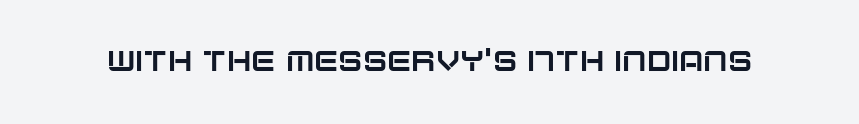
{"serif": "no", "italic": "no", "width": "normal", "stroke_contrast": "low", "x_height": "large", "monospaced": "no", "underline": "no", "letter_spacing": "normal", "letter_spacing_em": 0.0, "glyph_px": 29}
